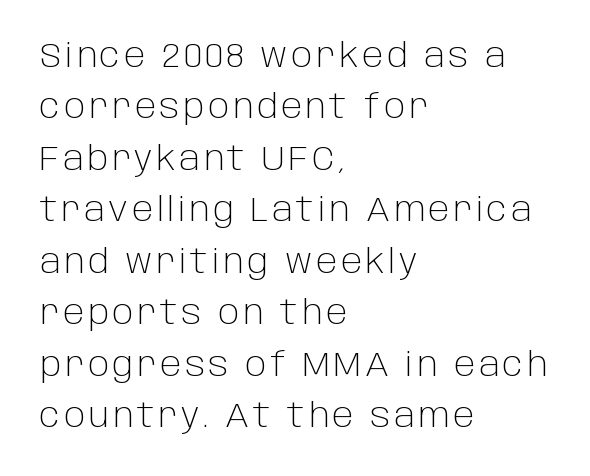
Q: Is the text bold? A: No.
Q: Is the text italic (slanted)? A: No, it is upright.
Q: Is the typeface a serif or a sans-serif typeface? A: Sans-serif.
Q: Is the text underlined? A: No.
Q: How is the paragraph aligned? A: Left-aligned.
Q: Is the spacing between lines tight, normal or loose? A: Normal.
Q: Width (condensed, normal, or wide)? A: Normal.
Q: Stroke contrast? A: Low.
Q: x-height? A: Large.
Q: Monospaced? A: No.
